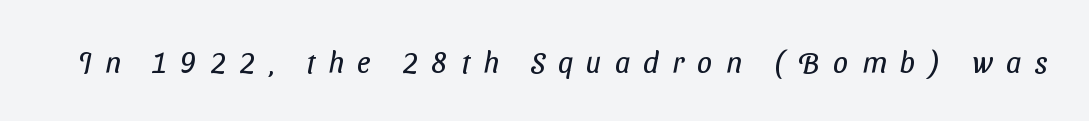
Q: Is the text bold? A: No.
Q: Is the typeface a serif or a sans-serif typeface? A: Sans-serif.
Q: Is the text underlined? A: No.
Q: Is the spacing between letters normal or unusually wide? A: Unusually wide.
Q: Width (condensed, normal, or wide)? A: Condensed.
Q: Stroke contrast? A: Low.
Q: x-height? A: Medium.
Q: Monospaced? A: No.
